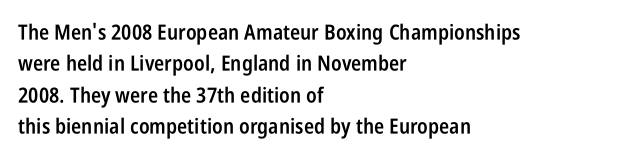
The image shows 21 px text type, upright; set left-aligned, normal line spacing (1.49x), normal letter spacing, not underlined.
